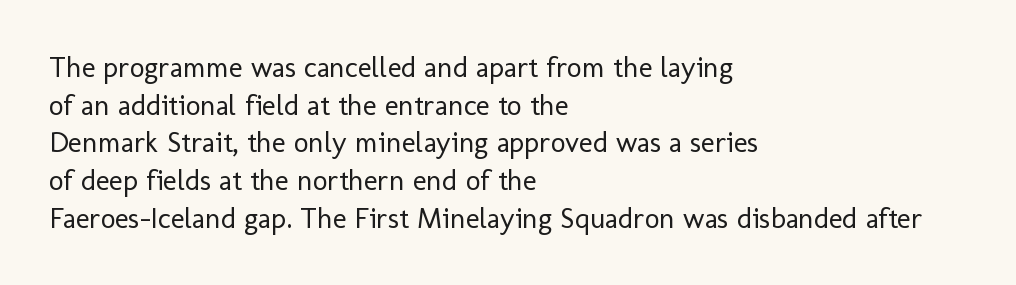
The image shows 29 px regular-weight sans-serif type, upright; set left-aligned, normal line spacing (1.3x), normal letter spacing, not underlined; low stroke contrast and a medium x-height.
